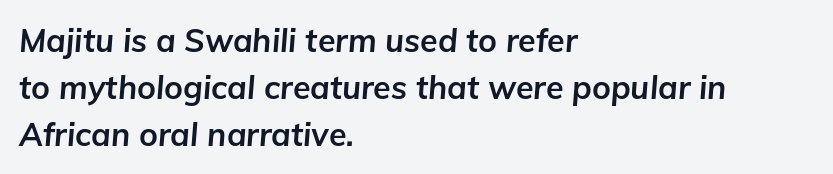
Q: Is the text bold? A: Yes.
Q: Is the text italic (slanted)? A: Yes, it leans right by about 5 degrees.
Q: Is the text underlined? A: No.
Q: How is the paragraph aligned? A: Left-aligned.
Q: Is the spacing between letters normal or unusually wide? A: Normal.
Q: Is the spacing between lines tight, normal or loose? A: Normal.
Q: Width (condensed, normal, or wide)? A: Normal.
Q: Stroke contrast? A: Low.
Q: x-height? A: Medium.
Q: Monospaced? A: No.
